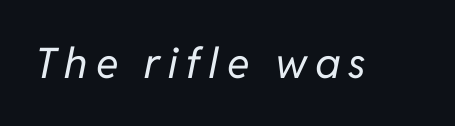
{"italic": "yes", "lean": "right", "slant_degrees": 11, "bold": "no", "weight": "regular", "width": "normal", "stroke_contrast": "low", "x_height": "medium", "monospaced": "no", "underline": "no", "glyph_px": 42}
